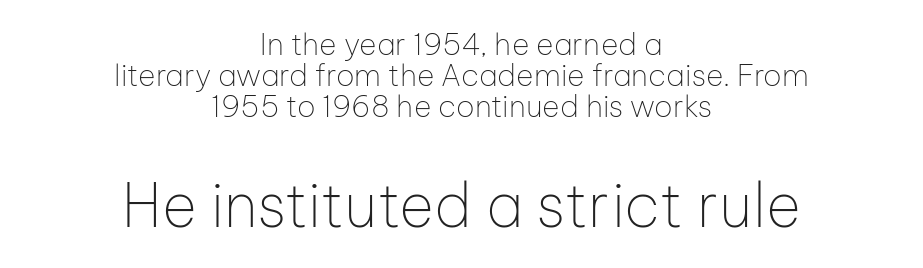
{"serif": "no", "italic": "no", "bold": "no", "weight": "thin", "width": "normal", "stroke_contrast": "low", "x_height": "medium", "monospaced": "no", "underline": "no", "align": "center", "line_spacing": "tight", "line_spacing_ratio": 1.04, "letter_spacing": "normal", "letter_spacing_em": 0.0, "larger_block": "second", "size_ratio": 2.0, "glyph_px": 60}
